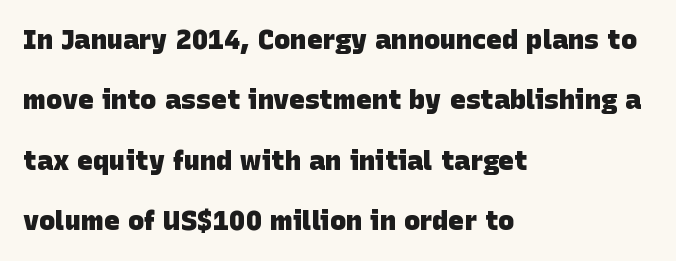
The image shows 27 px bold type; set left-aligned, loose line spacing (2.24x), normal letter spacing, not underlined.
